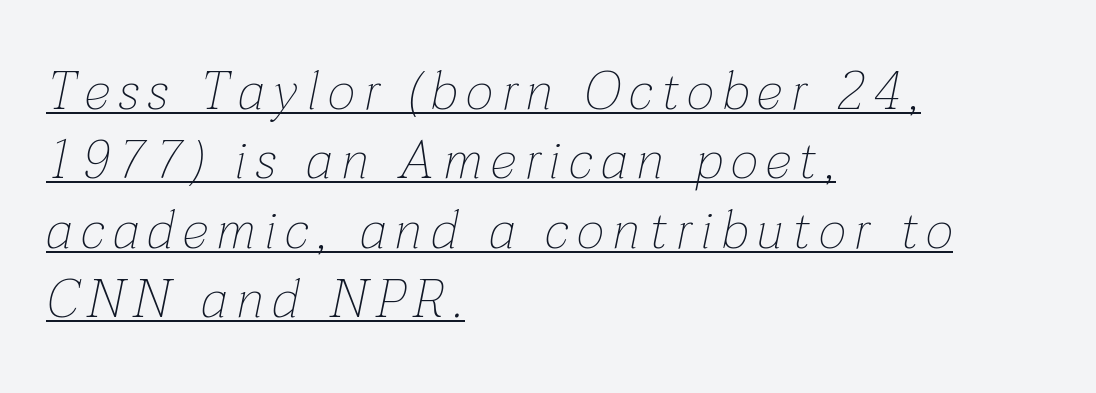
The image shows 53 px thin type, italic (leaning right); set left-aligned, normal line spacing (1.31x), underlined; low stroke contrast and a medium x-height.
